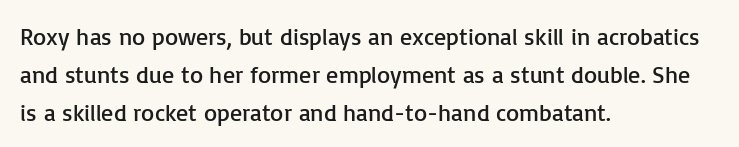
Q: Is the text bold? A: No.
Q: Is the text italic (slanted)? A: No, it is upright.
Q: Is the text underlined? A: No.
Q: How is the paragraph aligned? A: Left-aligned.
Q: Is the spacing between letters normal or unusually wide? A: Normal.
Q: Is the spacing between lines tight, normal or loose? A: Normal.
